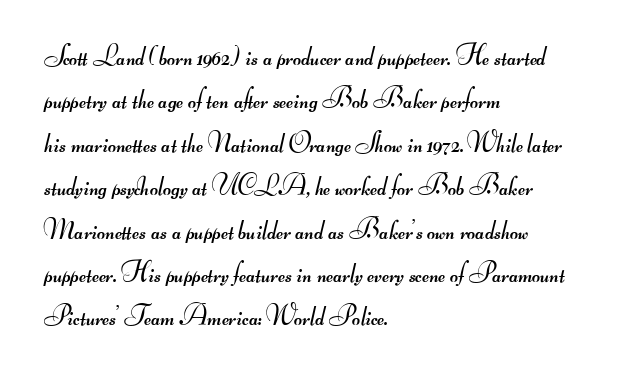
A student would call this left alignment; a typographer would say flush left, rag right. Character widths vary here, with narrow letters taking less room than wide ones. Weight: in the light-to-regular range. Descenders are the only things crossing below the line. Vertical spacing — default.
